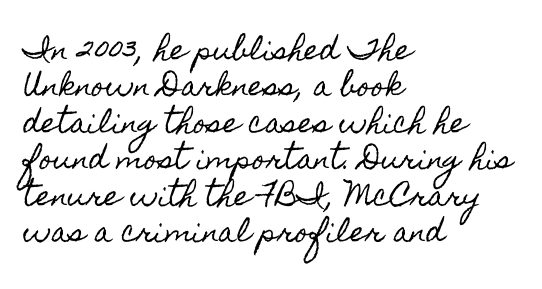
{"underline": "no", "align": "left", "line_spacing": "normal", "line_spacing_ratio": 1.35, "letter_spacing": "normal", "letter_spacing_em": 0.0, "glyph_px": 27}
